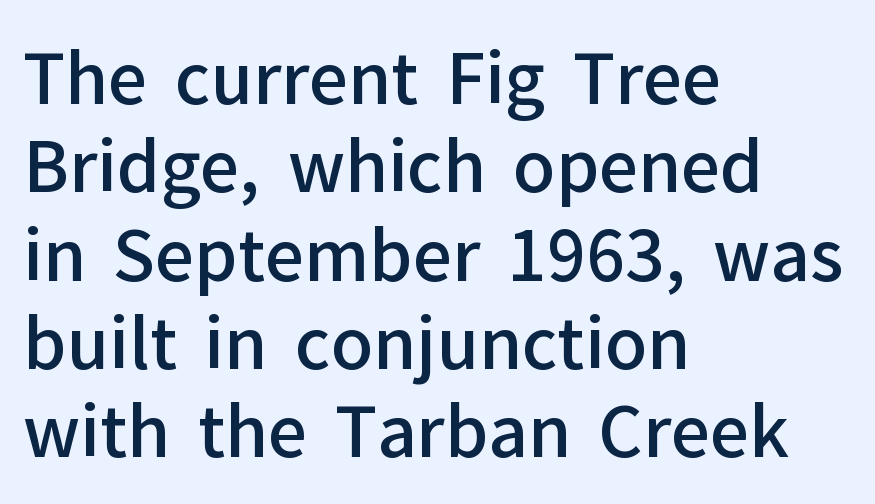
The image shows 69 px semibold sans-serif type, upright; set left-aligned, normal line spacing (1.28x), normal letter spacing, not underlined; low stroke contrast and a medium x-height.
